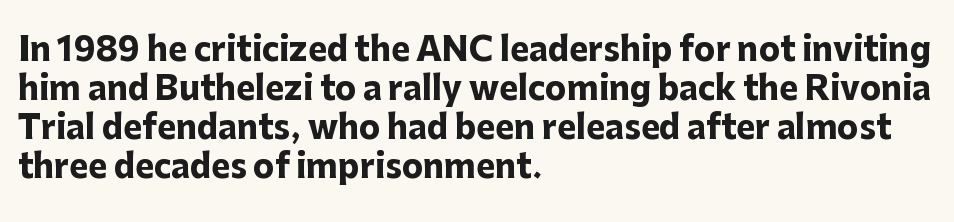
Here the designer chose a conventional face with non-uniform glyph widths. Tall strokes in this sample are plumb rather than angled. Underline: absent. Each letter's strokes conclude bluntly, with no projecting serifs. The horizontal fit of the characters is conventional and even. Set as a true bold cut, around the 700 mark.
